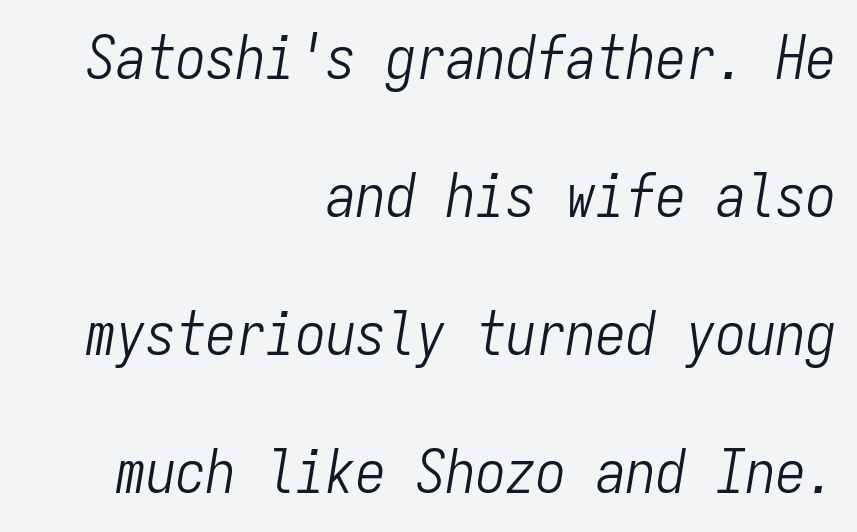
Q: Is the text bold? A: No.
Q: Is the text italic (slanted)? A: Yes, it leans right by about 9 degrees.
Q: Is the text underlined? A: No.
Q: How is the paragraph aligned? A: Right-aligned.
Q: Is the spacing between letters normal or unusually wide? A: Normal.
Q: Is the spacing between lines tight, normal or loose? A: Loose.
Q: Width (condensed, normal, or wide)? A: Condensed.
Q: Stroke contrast? A: Low.
Q: x-height? A: Medium.
Q: Monospaced? A: Yes.
